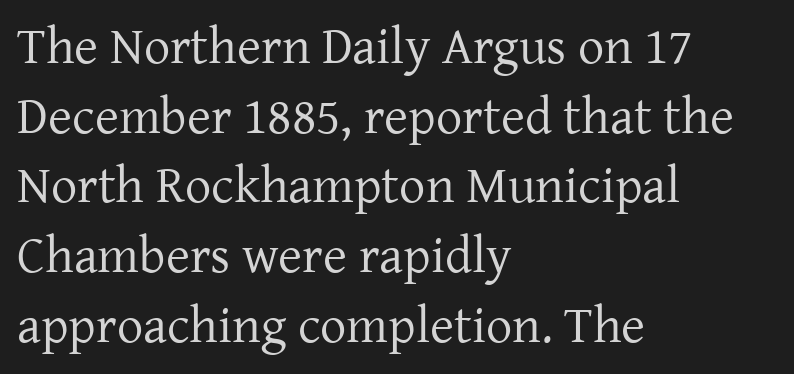
Q: Is the text bold? A: No.
Q: Is the text italic (slanted)? A: No, it is upright.
Q: Is the typeface a serif or a sans-serif typeface? A: Serif.
Q: Is the text underlined? A: No.
Q: How is the paragraph aligned? A: Left-aligned.
Q: Is the spacing between letters normal or unusually wide? A: Normal.
Q: Is the spacing between lines tight, normal or loose? A: Normal.
Q: Width (condensed, normal, or wide)? A: Normal.
Q: Stroke contrast? A: Low.
Q: x-height? A: Medium.
Q: Monospaced? A: No.
